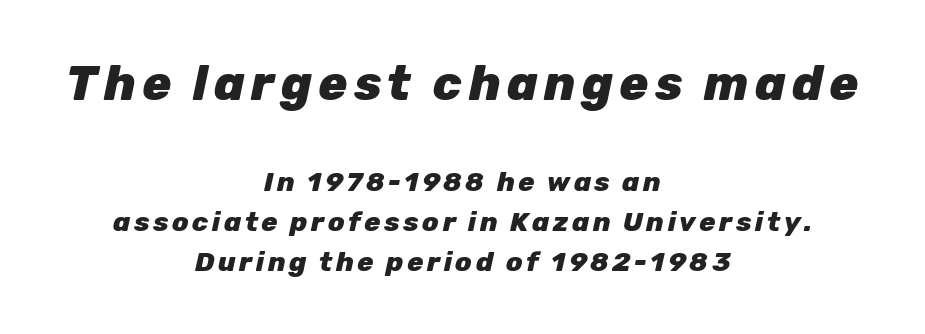
The image shows 48 px heavy type, italic (leaning right); set centered, normal line spacing (1.49x), not underlined; the first (top) block is 1.78x larger; low stroke contrast and a medium x-height.
